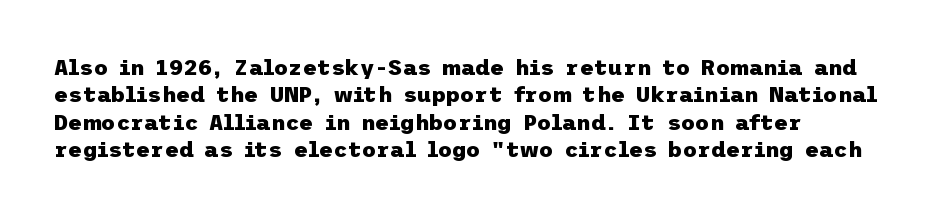
Here the glyphs are tracked normally, forming tight word shapes. The strip under each line holds only bare page. Tall strokes in this sample are plumb rather than angled. Notice how thick the strokes are: this is what a full bold looks like.
